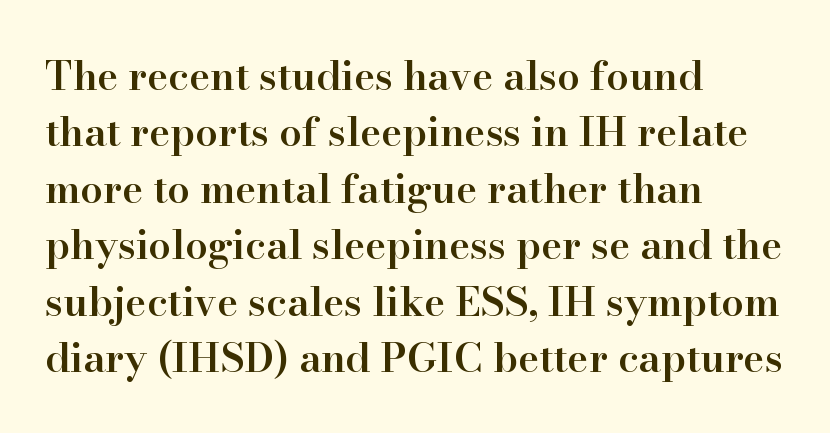
Where is the straight margin? On the left. The passage shown is typeset with a serif family. Look at the stroke-to-counter ratio: somewhat heavy, a semibold. The letters advance in unequal steps, a hallmark of proportional type.
